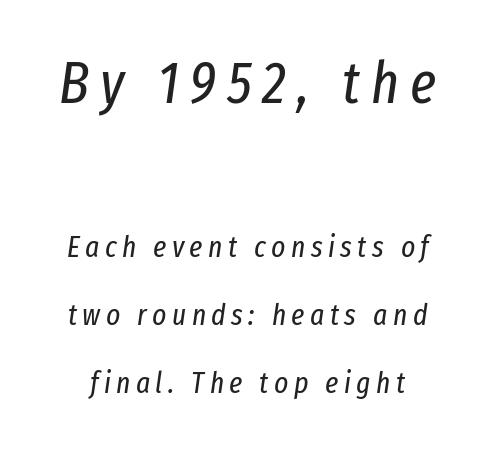
{"italic": "yes", "lean": "right", "slant_degrees": 8, "bold": "no", "weight": "regular", "width": "condensed", "stroke_contrast": "low", "x_height": "medium", "monospaced": "no", "underline": "no", "line_spacing": "loose", "line_spacing_ratio": 2.27, "larger_block": "first", "size_ratio": 1.97, "glyph_px": 59}
